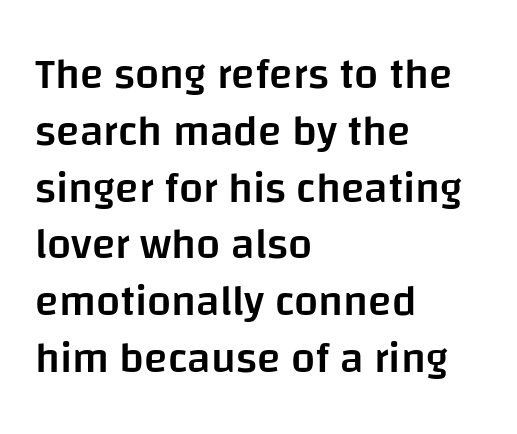
Casual observation: everything's shoved over to the left. The block of text has a typical density, with ordinary space between rows. These words are printed semibold, heavier than regular yet not bold. This rendering employs a face without finishing strokes, i.e., a sans-serif. Underlining? Definitely not there.
